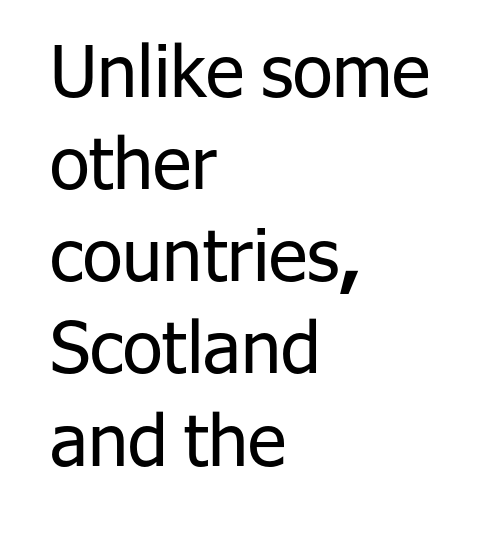
{"serif": "no", "italic": "no", "bold": "no", "weight": "regular", "width": "normal", "stroke_contrast": "low", "x_height": "medium", "monospaced": "no", "underline": "no", "align": "left", "line_spacing": "normal", "line_spacing_ratio": 1.28, "letter_spacing": "normal", "letter_spacing_em": 0.0, "glyph_px": 72}
